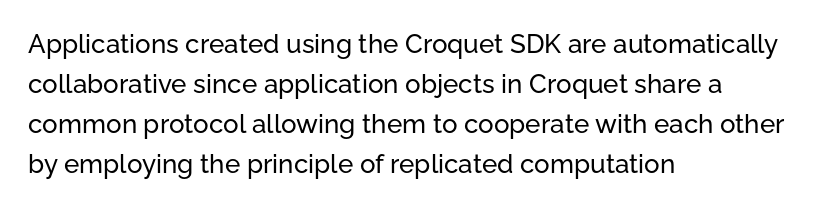
The image shows 26 px text type, upright; set left-aligned, normal line spacing (1.54x), normal letter spacing, not underlined.
